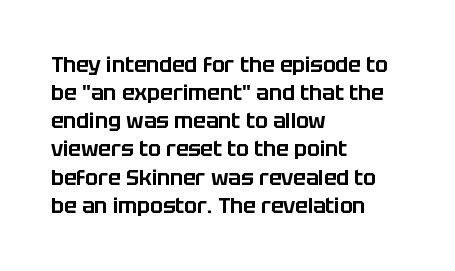
The image shows 21 px text type, upright; set left-aligned, normal line spacing (1.34x), normal letter spacing, not underlined.
